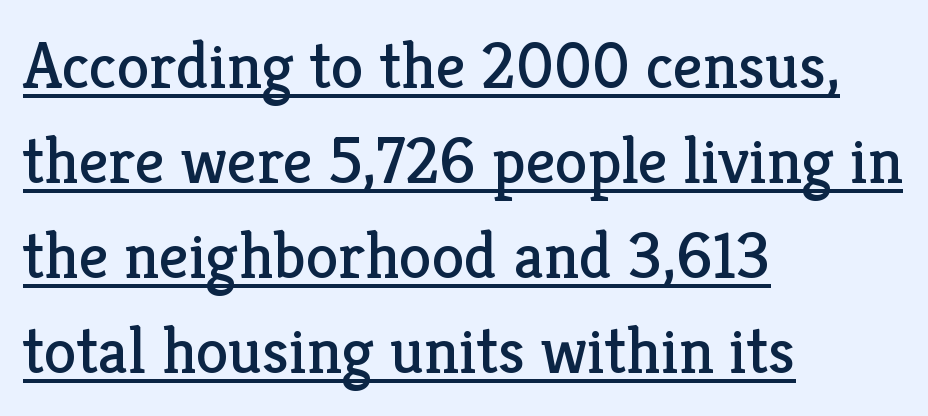
Q: Is the text bold? A: No.
Q: Is the text italic (slanted)? A: No, it is upright.
Q: Is the typeface a serif or a sans-serif typeface? A: Serif.
Q: Is the text underlined? A: Yes.
Q: How is the paragraph aligned? A: Left-aligned.
Q: Is the spacing between letters normal or unusually wide? A: Normal.
Q: Is the spacing between lines tight, normal or loose? A: Normal.
Q: Width (condensed, normal, or wide)? A: Normal.
Q: Stroke contrast? A: Low.
Q: x-height? A: Medium.
Q: Monospaced? A: No.
